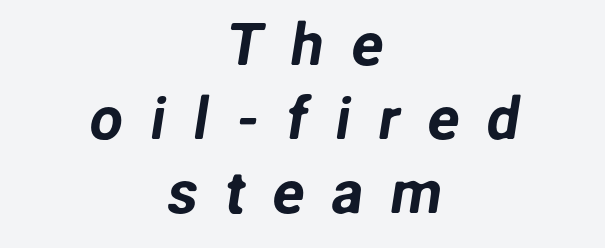
Q: Is the typeface a serif or a sans-serif typeface? A: Sans-serif.
Q: Is the text underlined? A: No.
Q: How is the paragraph aligned? A: Centered.
Q: Is the spacing between letters normal or unusually wide? A: Unusually wide.
Q: Width (condensed, normal, or wide)? A: Normal.
Q: Stroke contrast? A: Low.
Q: x-height? A: Medium.
Q: Monospaced? A: No.
